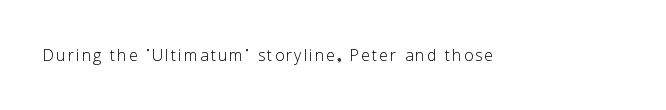
Nope, not italic — everything's standing straight. Weight: regular or lighter. This rendering features lettering with no underline.
